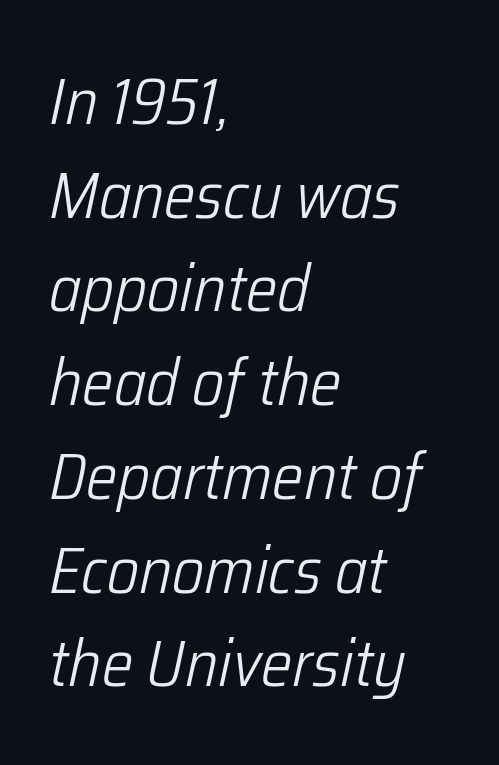
The image shows 66 px light, condensed type, italic (leaning right); set left-aligned, normal line spacing (1.42x), normal letter spacing, not underlined; low stroke contrast and a medium x-height.
